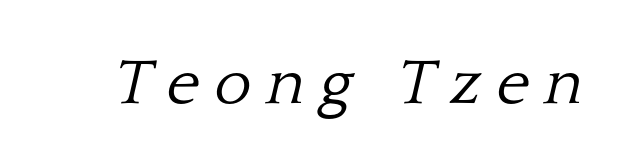
Q: Is the text bold? A: No.
Q: Is the text italic (slanted)? A: Yes, it leans right by about 13 degrees.
Q: Is the typeface a serif or a sans-serif typeface? A: Serif.
Q: Is the text underlined? A: No.
Q: Is the spacing between letters normal or unusually wide? A: Unusually wide.
Q: Width (condensed, normal, or wide)? A: Normal.
Q: Stroke contrast? A: Low.
Q: x-height? A: Medium.
Q: Monospaced? A: No.
